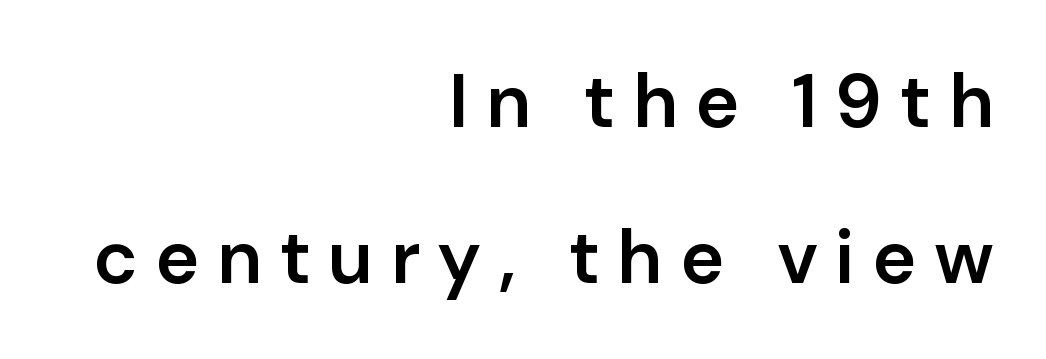
The passage shown is typeset with a sans-serif family. Is there much room between lines? Yes — plenty of vertical air separates them. The ragged edge is on the left, which tells us the setting is flush right. The specimen reads as upright at a glance. Nobody drew a line under any word here.
